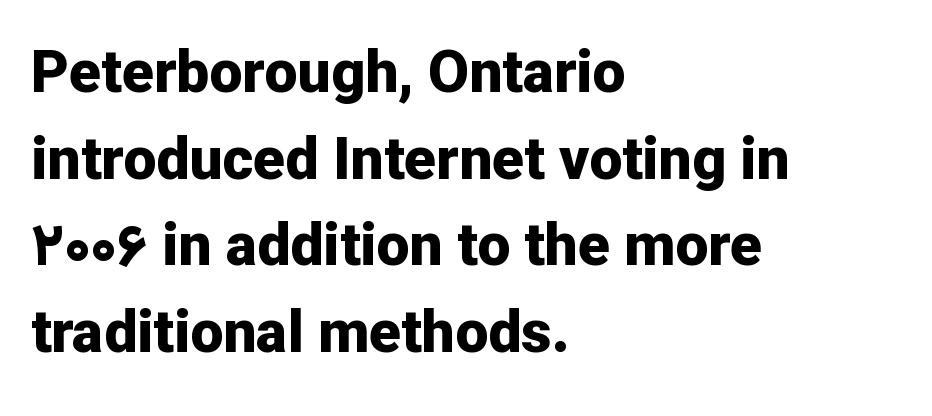
A classic flush-left, rag-right setting is used for this passage. The face used here is proportionally spaced, like ordinary book or web type. Every letter is thick-stroked: bold, no question. Letterform terminals end flat and unadorned throughout the passage. Notice how the stems are strictly vertical — no italics here.
